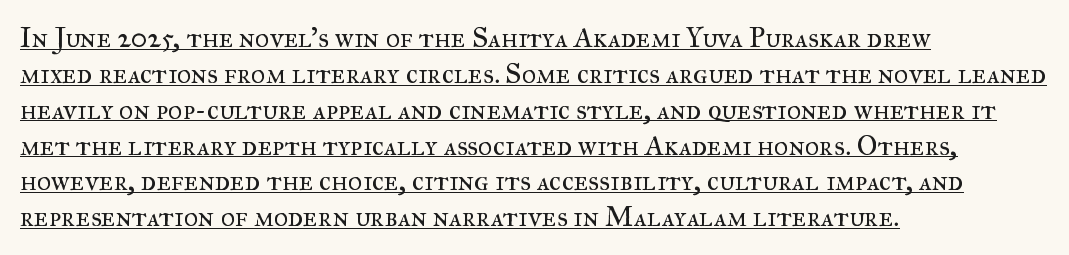
A typographer would call this underscored text. This rendering uses left alignment, leaving the right contour irregular. Here the glyphs are tracked normally, forming tight word shapes. Check where the strokes stop: tiny serifs finish them off. Is there any slant? The stems are plumb.
